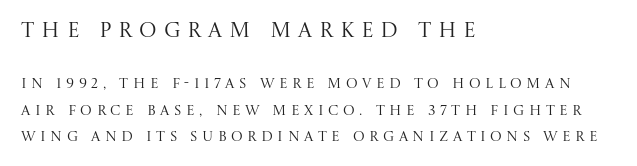
The image shows 21 px text type, upright; set left-aligned, line spacing 1.88x, unusually wide letter spacing (+0.32 em), not underlined; the first (top) block is 1.5x larger.
